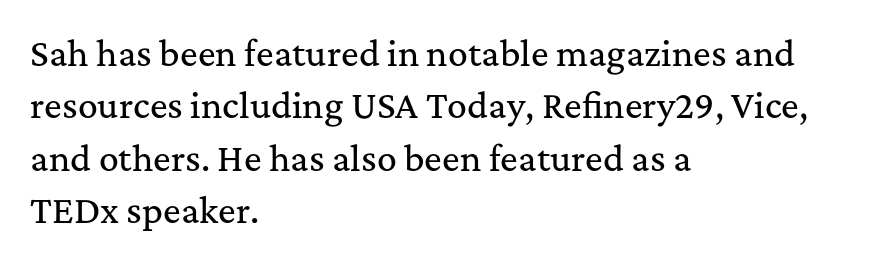
{"serif": "yes", "italic": "no", "width": "normal", "stroke_contrast": "medium", "x_height": "medium", "monospaced": "no", "underline": "no", "align": "left", "line_spacing": "normal", "line_spacing_ratio": 1.59, "letter_spacing": "normal", "letter_spacing_em": 0.0, "glyph_px": 33}
